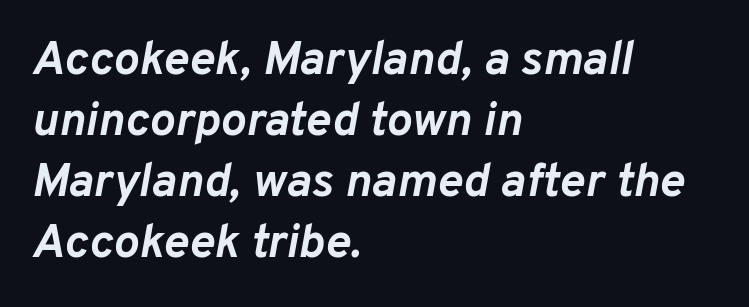
{"italic": "yes", "lean": "right", "slant_degrees": 10, "bold": "yes", "weight": "semibold", "width": "normal", "stroke_contrast": "low", "x_height": "medium", "monospaced": "no", "underline": "no", "align": "left", "line_spacing": "normal", "line_spacing_ratio": 1.27, "letter_spacing": "normal", "letter_spacing_em": 0.0, "glyph_px": 48}
